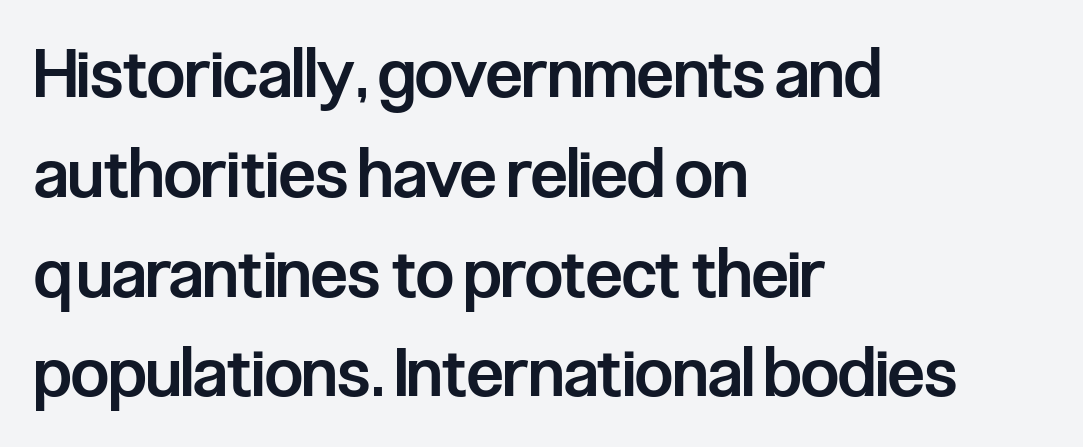
Q: Is the text bold? A: Semi-bold.
Q: Is the text italic (slanted)? A: No, it is upright.
Q: Is the typeface a serif or a sans-serif typeface? A: Sans-serif.
Q: Is the text underlined? A: No.
Q: How is the paragraph aligned? A: Left-aligned.
Q: Is the spacing between letters normal or unusually wide? A: Normal.
Q: Is the spacing between lines tight, normal or loose? A: Normal.
Q: Width (condensed, normal, or wide)? A: Condensed.
Q: Stroke contrast? A: Low.
Q: x-height? A: Medium.
Q: Monospaced? A: No.
